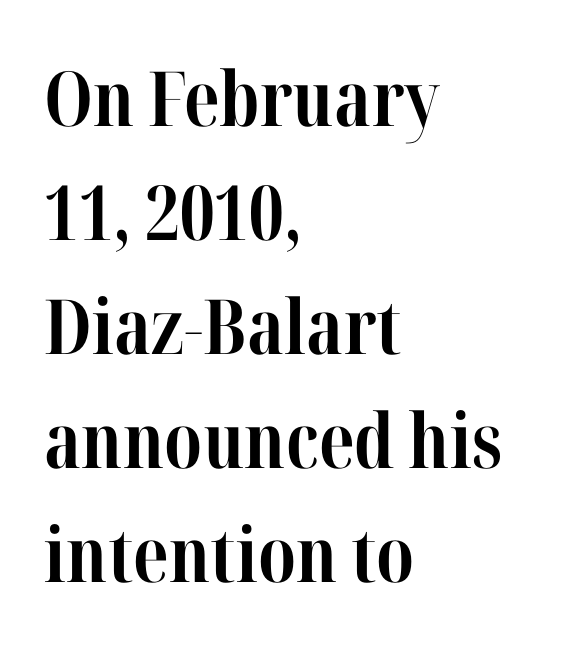
Q: Is the text bold? A: Yes.
Q: Is the text italic (slanted)? A: No, it is upright.
Q: Is the typeface a serif or a sans-serif typeface? A: Serif.
Q: Is the text underlined? A: No.
Q: How is the paragraph aligned? A: Left-aligned.
Q: Is the spacing between letters normal or unusually wide? A: Normal.
Q: Is the spacing between lines tight, normal or loose? A: Normal.
Q: Width (condensed, normal, or wide)? A: Condensed.
Q: Stroke contrast? A: High.
Q: x-height? A: Medium.
Q: Monospaced? A: No.
